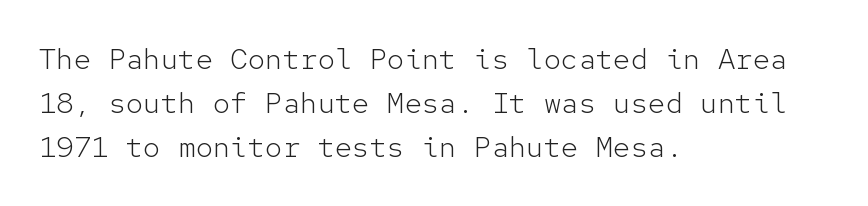
Q: Is the text bold? A: No.
Q: Is the text italic (slanted)? A: No, it is upright.
Q: Is the typeface a serif or a sans-serif typeface? A: Sans-serif.
Q: Is the text underlined? A: No.
Q: How is the paragraph aligned? A: Left-aligned.
Q: Is the spacing between letters normal or unusually wide? A: Normal.
Q: Is the spacing between lines tight, normal or loose? A: Normal.
Q: Width (condensed, normal, or wide)? A: Normal.
Q: Stroke contrast? A: Low.
Q: x-height? A: Medium.
Q: Monospaced? A: Yes.
